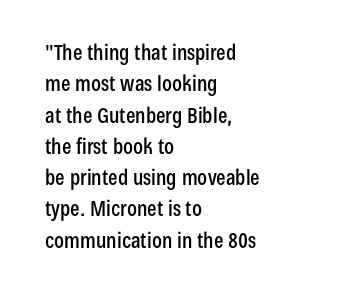
The compositor pushed each line to the left boundary. The designer left line spacing at the default. The rendering keeps characters at their native spacing. No italicization has been applied; the sample stays upright. Clear beneath every line of the passage.
